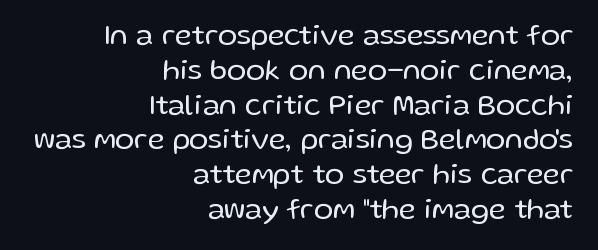
The image shows 29 px regular-weight sans-serif type, upright; set right-aligned, line spacing 1.2x, normal letter spacing, not underlined; low stroke contrast and a medium x-height.
